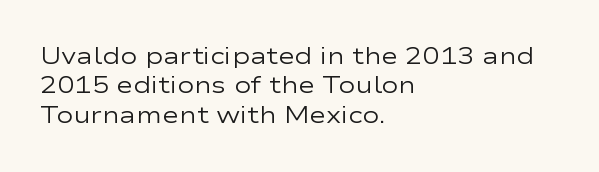
It's the straight-up-and-down kind of type. The face used here is rendered with its standard letterfit. The setting favours the left margin, as ordinary paragraphs usually do. This is not heavy type; no bold has been used. Interline gaps are of average width in this sample.
